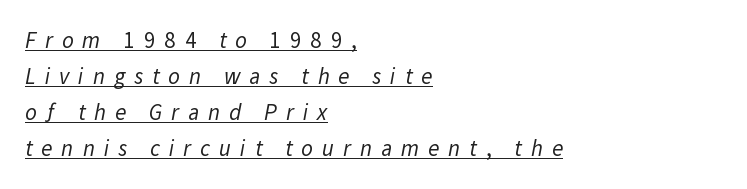
The image shows 23 px text type; set left-aligned, normal line spacing (1.57x), unusually wide letter spacing (+0.39 em), underlined.
